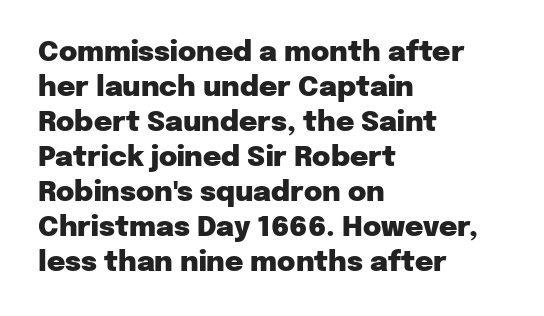
The image shows 28 px heavy sans-serif type, upright; set left-aligned, normal line spacing (1.25x), normal letter spacing, not underlined; low stroke contrast and a medium x-height.
